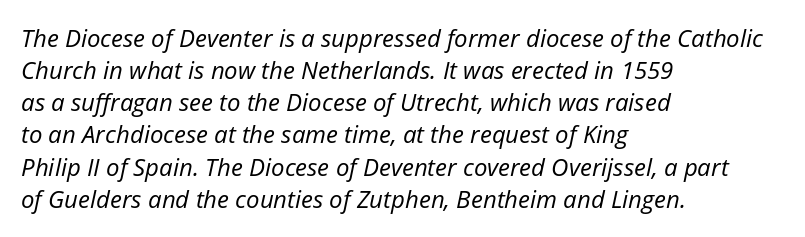
Q: Is the text bold? A: No.
Q: Is the text italic (slanted)? A: Yes, it leans right by about 12 degrees.
Q: Is the text underlined? A: No.
Q: How is the paragraph aligned? A: Left-aligned.
Q: Is the spacing between letters normal or unusually wide? A: Normal.
Q: Is the spacing between lines tight, normal or loose? A: Normal.
